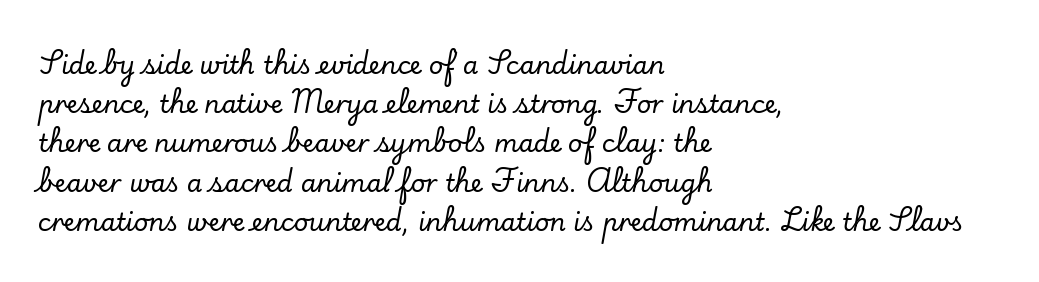
The foot of each line stays bare and open. Characters follow at the spacing the type designer built in. Line spacing here is normal.
